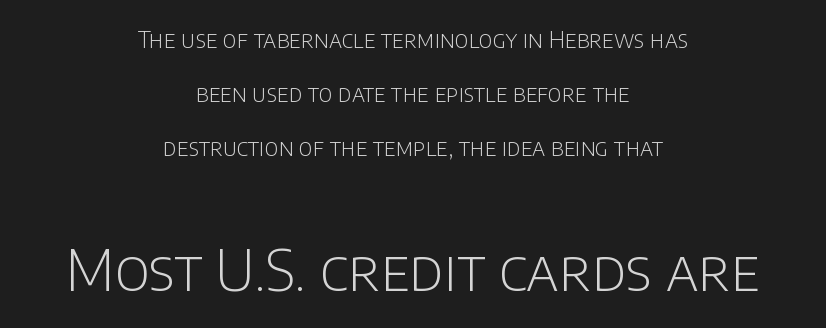
{"serif": "no", "italic": "no", "bold": "no", "weight": "light", "width": "normal", "stroke_contrast": "low", "x_height": "large", "monospaced": "no", "underline": "no", "align": "center", "line_spacing": "loose", "line_spacing_ratio": 2.35, "letter_spacing": "normal", "letter_spacing_em": 0.0, "larger_block": "second", "size_ratio": 2.48, "glyph_px": 57}
